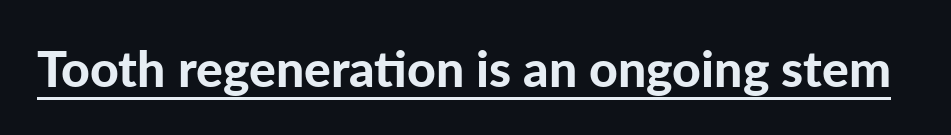
The lettering stays uniformly vertical, giving the passage a roman look. The face used here is proportionally spaced, like ordinary book or web type. A rule runs beneath these lines of type. The rendering keeps characters at their native spacing. Typographic density is high because the face is bold. In terms of letterform style, serifs are entirely absent.
